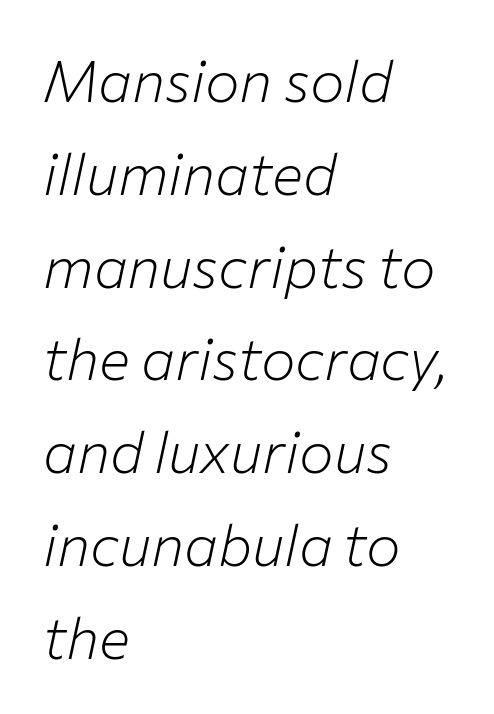
Q: Is the text bold? A: No.
Q: Is the text italic (slanted)? A: Yes, it leans right by about 12 degrees.
Q: Is the text underlined? A: No.
Q: How is the paragraph aligned? A: Left-aligned.
Q: Is the spacing between letters normal or unusually wide? A: Normal.
Q: Is the spacing between lines tight, normal or loose? A: Normal.
Q: Width (condensed, normal, or wide)? A: Normal.
Q: Stroke contrast? A: Low.
Q: x-height? A: Medium.
Q: Monospaced? A: No.
